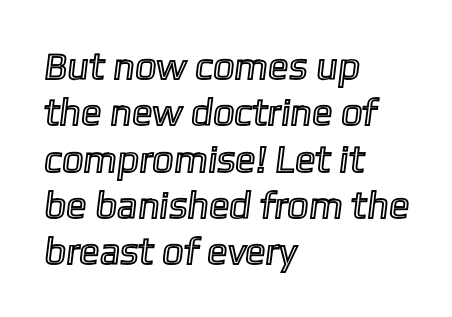
{"width": "normal", "x_height": "medium", "monospaced": "no", "underline": "no", "align": "left", "line_spacing_ratio": 1.22, "letter_spacing": "normal", "letter_spacing_em": 0.0, "glyph_px": 38}
